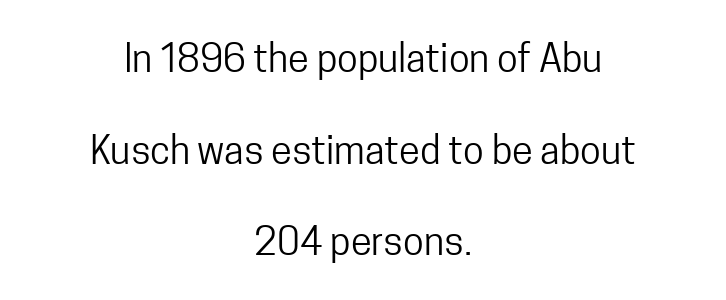
Q: Is the text bold? A: No.
Q: Is the text italic (slanted)? A: No, it is upright.
Q: Is the typeface a serif or a sans-serif typeface? A: Sans-serif.
Q: Is the text underlined? A: No.
Q: How is the paragraph aligned? A: Centered.
Q: Is the spacing between letters normal or unusually wide? A: Normal.
Q: Is the spacing between lines tight, normal or loose? A: Loose.
Q: Width (condensed, normal, or wide)? A: Condensed.
Q: Stroke contrast? A: Low.
Q: x-height? A: Medium.
Q: Monospaced? A: No.
